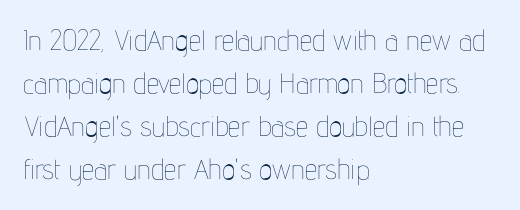
{"italic": "no", "bold": "no", "weight": "thin", "width": "condensed", "stroke_contrast": "low", "x_height": "medium", "monospaced": "no", "underline": "no", "align": "left", "line_spacing": "normal", "line_spacing_ratio": 1.54, "letter_spacing": "normal", "letter_spacing_em": 0.0, "glyph_px": 28}
